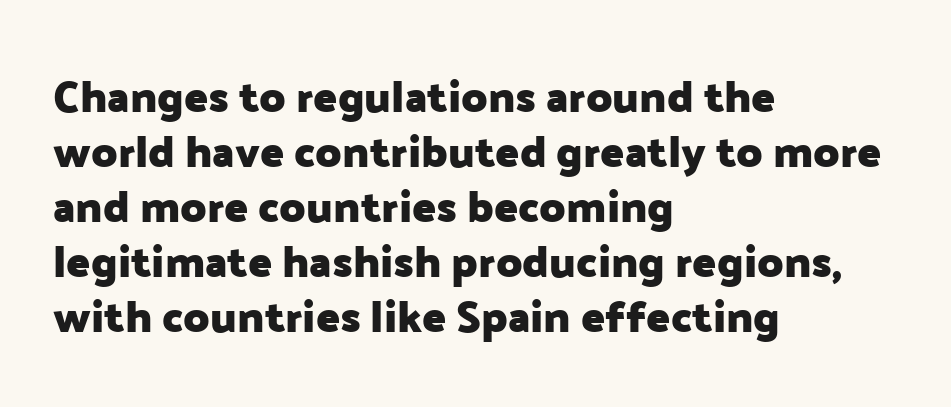
Letters rest on an invisible, unmarked baseline. Thick stems and heavy bowls — unmistakably bold. Character widths vary here, with narrow letters taking less room than wide ones. This sample uses a sans-serif face. The ragged edge is on the right, which tells us the setting is flush left.
